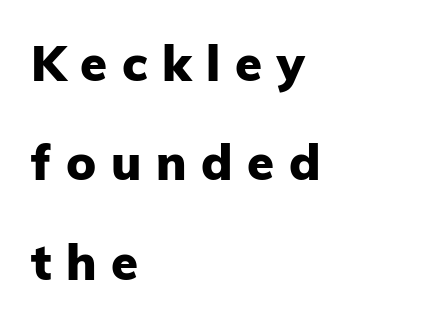
{"serif": "no", "italic": "no", "bold": "yes", "weight": "heavy", "width": "normal", "stroke_contrast": "low", "x_height": "medium", "monospaced": "no", "underline": "no", "align": "left", "line_spacing": "loose", "line_spacing_ratio": 2.03, "letter_spacing": "wide", "letter_spacing_em": 0.3, "glyph_px": 49}
